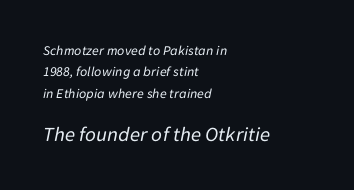
The image shows 21 px text type, italic (leaning right); set left-aligned, normal line spacing (1.52x), normal letter spacing, not underlined; the second (bottom) block is 1.5x larger.
